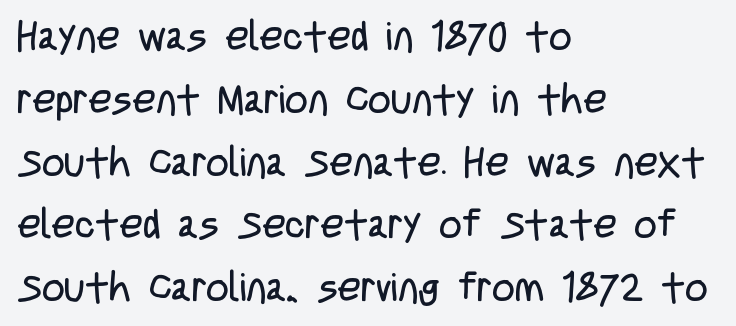
{"serif": "no", "italic": "no", "bold": "no", "weight": "regular", "width": "condensed", "stroke_contrast": "low", "x_height": "large", "monospaced": "no", "underline": "no", "align": "left", "line_spacing": "normal", "line_spacing_ratio": 1.57, "letter_spacing": "normal", "letter_spacing_em": 0.0, "glyph_px": 40}
